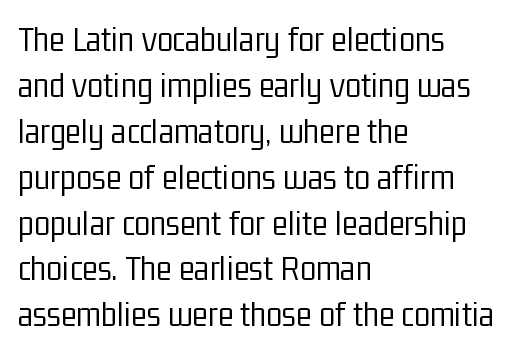
The passage shown is typed in a proportional face where columns would drift. Posture: straight, roman, zero tilt. The face used here is rendered with its standard letterfit. Decoration check: the copy has no underline. The designer went with a sans here, leaving each stem footless.
